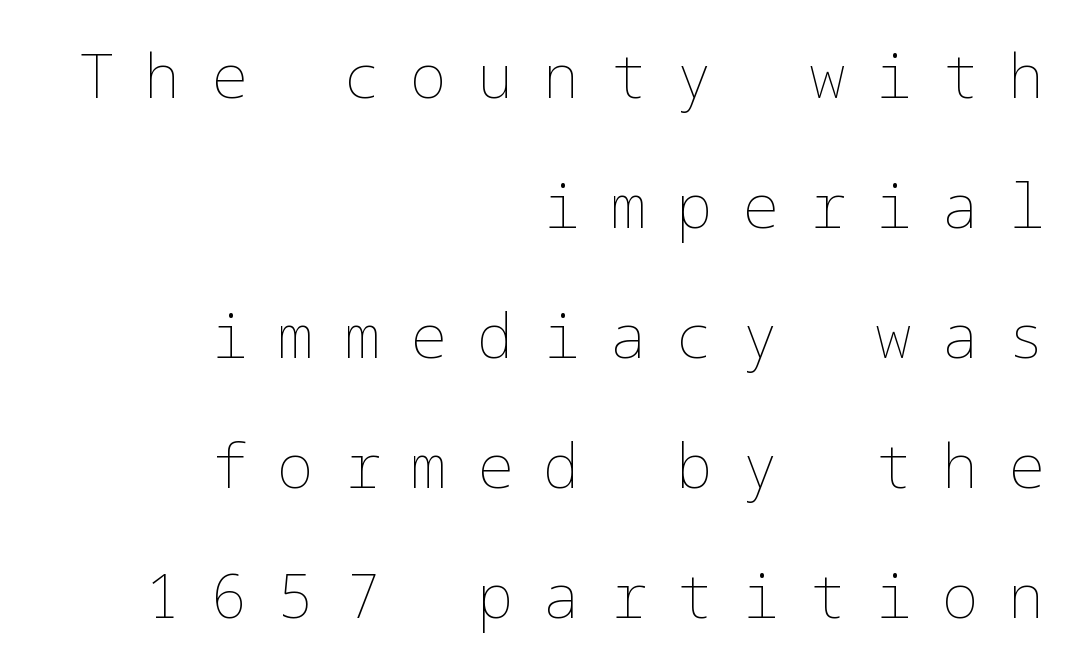
Ink coverage per letter is moderate at most. The setting favours the right margin, as signatures and pull-quotes sometimes do. These lines have a slow, spaced-out rhythm from letter to letter. Do the letters lean? They stand straight. The rendering uses a large line-height, opening up the rows.
